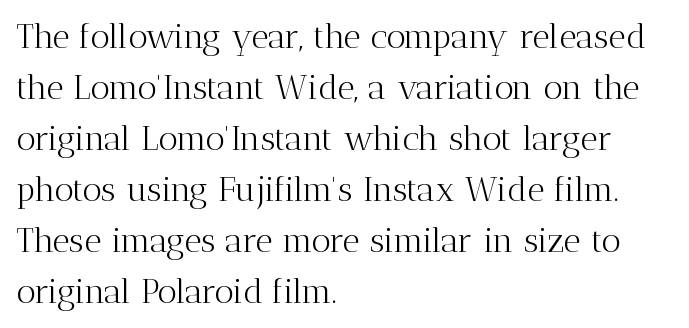
Unbolded letterforms with no extra heft. Plain, unruled lines of type. A classic flush-left, rag-right setting is used for this passage. I'd call this a serif setting — the letters wear small feet. Rendered with straight, roman letterforms. Here the designer chose a conventional face with non-uniform glyph widths.
